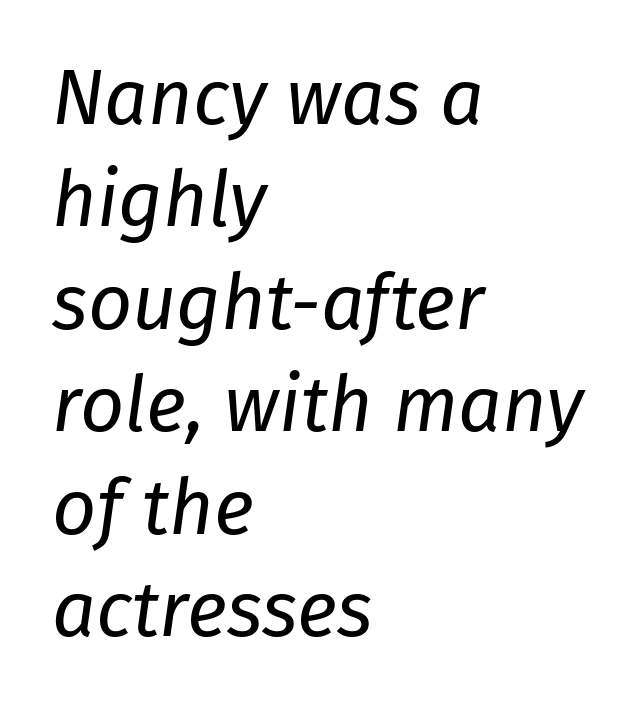
These lines keep a tight, regular rhythm from letter to letter. Underline: absent. Every character sits at an angle, as italics do. Here the designer chose a conventional face with non-uniform glyph widths. Is there much room between lines? A standard amount, neither cramped nor airy.
